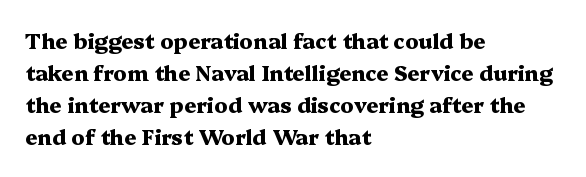
{"italic": "no", "bold": "yes", "underline": "no", "align": "left", "line_spacing": "normal", "line_spacing_ratio": 1.53, "letter_spacing": "normal", "letter_spacing_em": 0.0, "glyph_px": 21}
